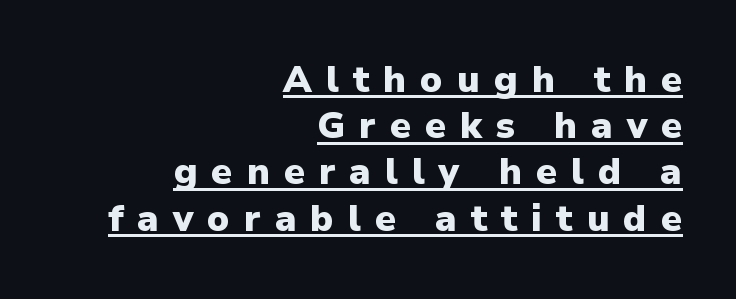
{"serif": "no", "italic": "no", "bold": "yes", "weight": "heavy", "width": "normal", "stroke_contrast": "low", "x_height": "medium", "monospaced": "no", "underline": "yes", "align": "right", "line_spacing": "normal", "line_spacing_ratio": 1.25, "letter_spacing": "wide", "letter_spacing_em": 0.38, "glyph_px": 37}
